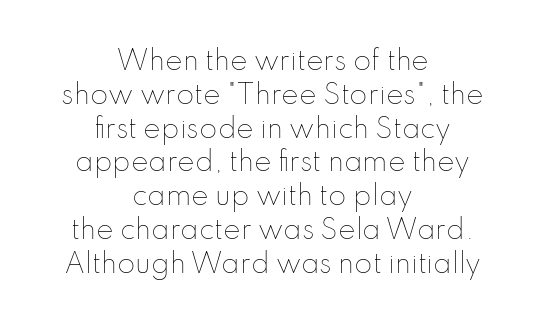
Q: Is the text bold? A: No.
Q: Is the text italic (slanted)? A: No, it is upright.
Q: Is the text underlined? A: No.
Q: How is the paragraph aligned? A: Centered.
Q: Is the spacing between letters normal or unusually wide? A: Normal.
Q: Is the spacing between lines tight, normal or loose? A: Normal.
